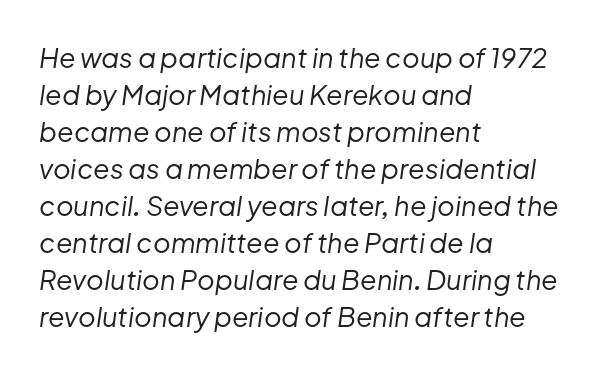
The image shows 27 px text type, italic (leaning right); set left-aligned, normal line spacing (1.37x), normal letter spacing, not underlined.
